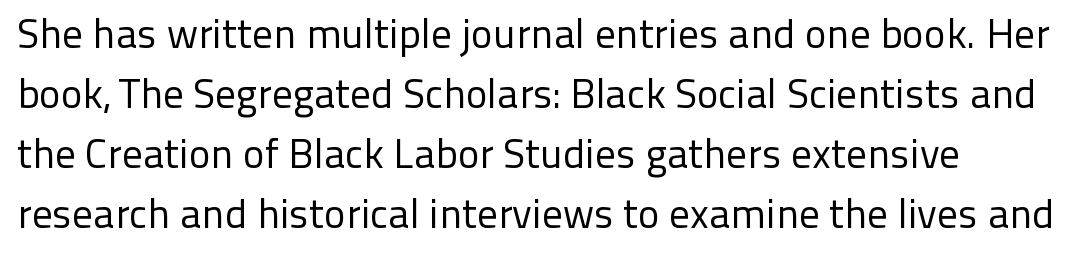
In terms of leading, this rendering sits right in the middle. Every stem runs plumb, perpendicular to the baseline. Underline: absent. The typeface has the unassuming heft of standard copy or less.
